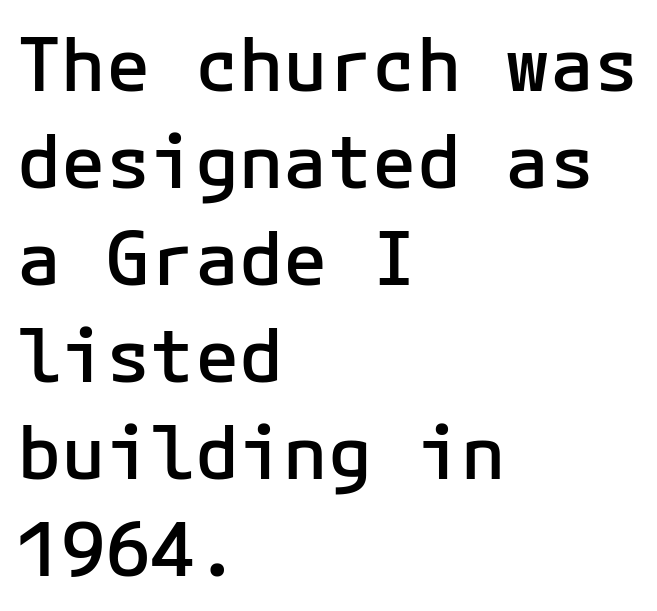
{"serif": "no", "italic": "no", "bold": "semi", "weight": "semibold", "width": "normal", "stroke_contrast": "low", "x_height": "medium", "monospaced": "yes", "underline": "no", "align": "left", "line_spacing": "normal", "line_spacing_ratio": 1.31, "letter_spacing": "normal", "letter_spacing_em": 0.0, "glyph_px": 74}
